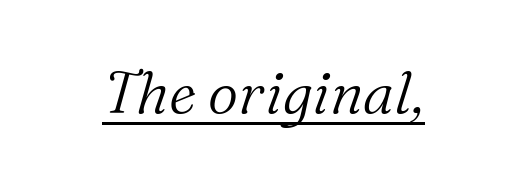
Notice how the stems are inclined rather than vertical — that's the hallmark of italics. Honestly, the underline is the first thing you notice here. Is this a sans? No — the strokes have serifs. Note the varied advance widths — an 'i' is clearly narrower than an 'm'. This reads as an unemphasized weight, regular at the heaviest.
